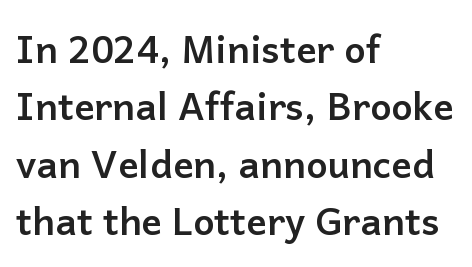
Q: Is the text bold? A: Yes.
Q: Is the text italic (slanted)? A: No, it is upright.
Q: Is the typeface a serif or a sans-serif typeface? A: Sans-serif.
Q: Is the text underlined? A: No.
Q: How is the paragraph aligned? A: Left-aligned.
Q: Is the spacing between letters normal or unusually wide? A: Normal.
Q: Is the spacing between lines tight, normal or loose? A: Normal.
Q: Width (condensed, normal, or wide)? A: Normal.
Q: Stroke contrast? A: Low.
Q: x-height? A: Medium.
Q: Monospaced? A: No.
